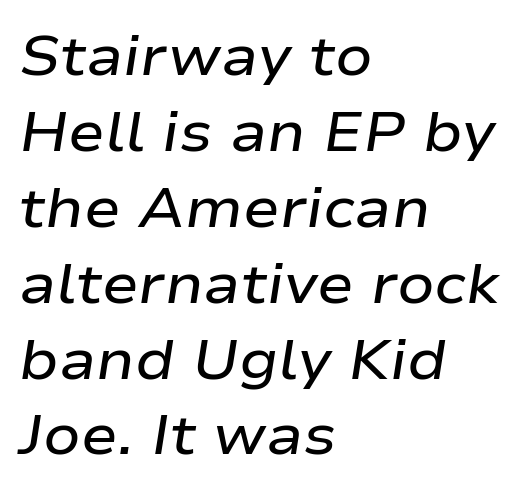
Q: Is the text bold? A: Semi-bold.
Q: Is the text italic (slanted)? A: Yes, it leans right by about 9 degrees.
Q: Is the text underlined? A: No.
Q: How is the paragraph aligned? A: Left-aligned.
Q: Is the spacing between letters normal or unusually wide? A: Normal.
Q: Is the spacing between lines tight, normal or loose? A: Normal.
Q: Width (condensed, normal, or wide)? A: Wide.
Q: Stroke contrast? A: Low.
Q: x-height? A: Medium.
Q: Monospaced? A: No.
